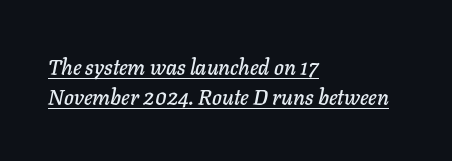
The image shows 21 px text type, italic (leaning right); set left-aligned, normal line spacing (1.45x), normal letter spacing, underlined.
